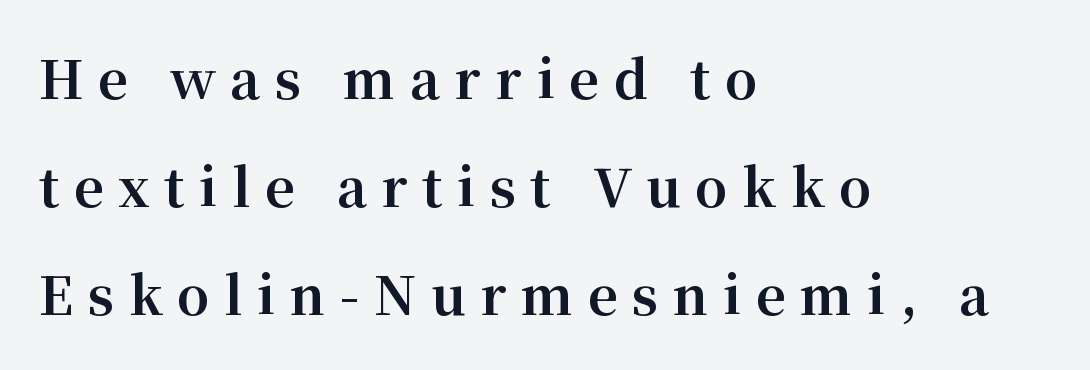
Think of a printed novel: that variable character pitch is what you see here. Heft: maximum for text — a bold. Beneath every word, the page is bare. The passage shown has open, widely tracked lettering throughout. These lines stand farther apart than default settings would place them. One-word summary of the alignment: left.
